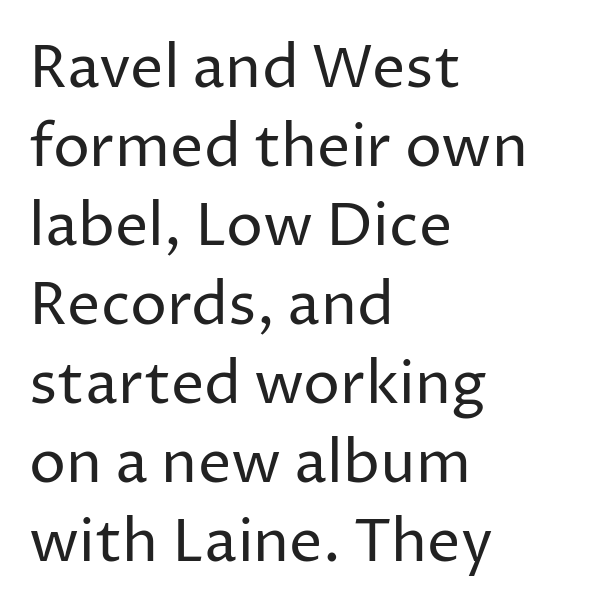
{"serif": "no", "italic": "no", "bold": "no", "weight": "regular", "width": "normal", "stroke_contrast": "low", "x_height": "medium", "monospaced": "no", "underline": "no", "align": "left", "line_spacing": "normal", "line_spacing_ratio": 1.34, "letter_spacing": "normal", "letter_spacing_em": 0.0, "glyph_px": 59}
